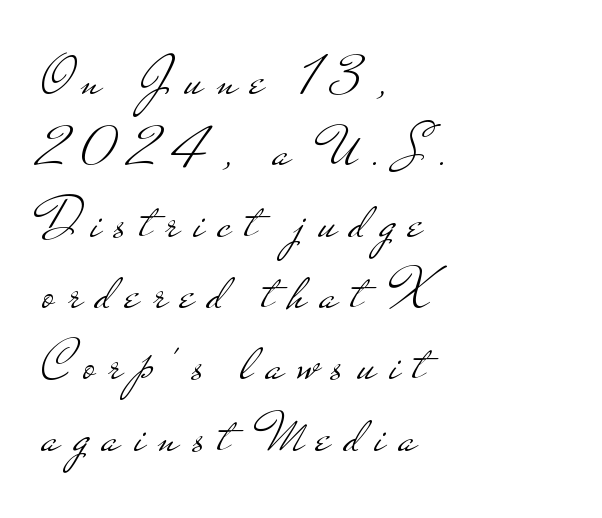
Q: Is the text bold? A: No.
Q: Is the text italic (slanted)? A: Yes.
Q: Is the typeface a serif or a sans-serif typeface? A: Sans-serif.
Q: Is the text underlined? A: No.
Q: How is the paragraph aligned? A: Left-aligned.
Q: Is the spacing between letters normal or unusually wide? A: Unusually wide.
Q: Width (condensed, normal, or wide)? A: Wide.
Q: Stroke contrast? A: Low.
Q: x-height? A: Small.
Q: Monospaced? A: No.
